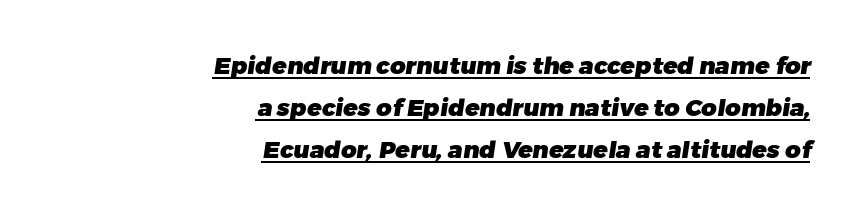
{"bold": "yes", "underline": "yes", "align": "right", "line_spacing_ratio": 1.76, "letter_spacing": "normal", "letter_spacing_em": 0.0, "glyph_px": 24}
